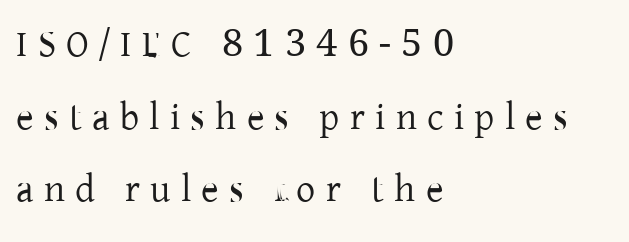
The image shows 38 px regular-weight serif type, upright; set left-aligned, loose line spacing (1.91x), unusually wide letter spacing (+0.27 em), not underlined; low stroke contrast and a medium x-height.
